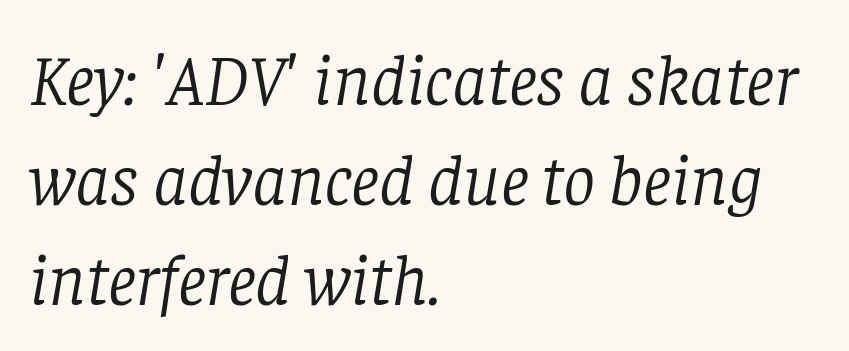
{"serif": "yes", "italic": "yes", "lean": "right", "slant_degrees": 8, "bold": "no", "weight": "light", "width": "normal", "stroke_contrast": "low", "x_height": "large", "monospaced": "no", "underline": "no", "align": "left", "line_spacing": "normal", "line_spacing_ratio": 1.39, "letter_spacing": "normal", "letter_spacing_em": 0.0, "glyph_px": 72}
